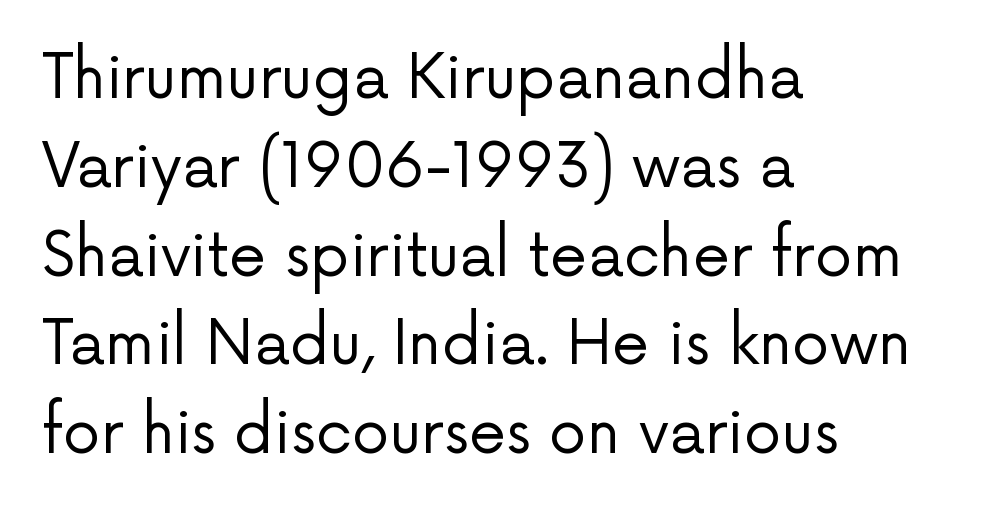
{"serif": "no", "italic": "no", "bold": "no", "weight": "regular", "width": "normal", "stroke_contrast": "low", "x_height": "medium", "monospaced": "no", "underline": "no", "align": "left", "line_spacing": "normal", "line_spacing_ratio": 1.48, "letter_spacing": "normal", "letter_spacing_em": 0.0, "glyph_px": 60}
